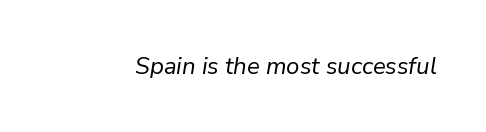
Q: Is the text bold? A: No.
Q: Is the text italic (slanted)? A: Yes, it leans right by about 9 degrees.
Q: Is the text underlined? A: No.
Q: Is the spacing between letters normal or unusually wide? A: Normal.
